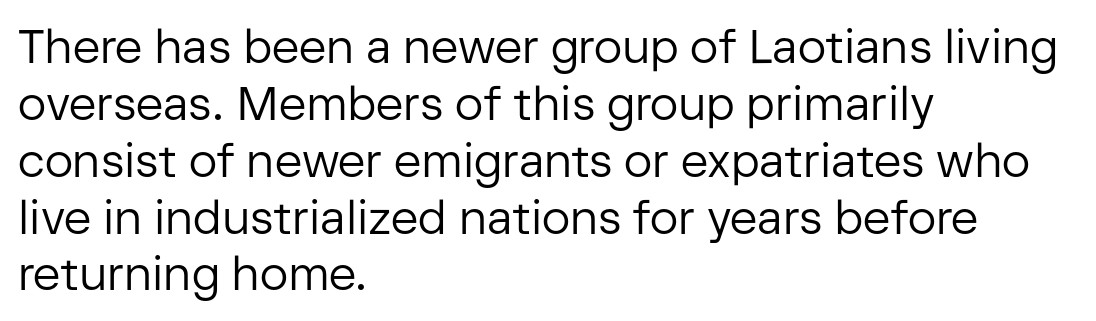
Q: Is the text bold? A: No.
Q: Is the text italic (slanted)? A: No, it is upright.
Q: Is the typeface a serif or a sans-serif typeface? A: Sans-serif.
Q: Is the text underlined? A: No.
Q: How is the paragraph aligned? A: Left-aligned.
Q: Is the spacing between letters normal or unusually wide? A: Normal.
Q: Width (condensed, normal, or wide)? A: Normal.
Q: Stroke contrast? A: Low.
Q: x-height? A: Medium.
Q: Monospaced? A: No.
